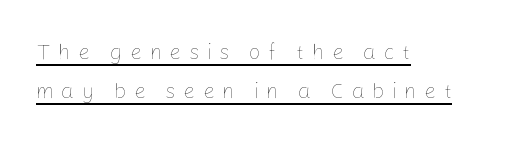
The letters are spread apart with noticeably loose tracking. No italicization has been applied; the sample stays upright. Stems and bowls with no extra thickness — not bold. Alignment: flush left. Every word sits above its own underline.
